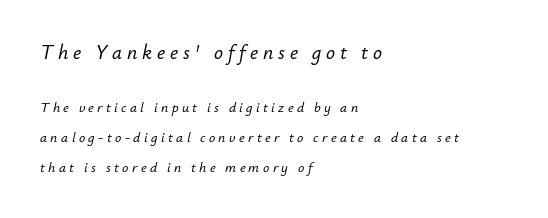
The image shows 20 px text type, italic (leaning right); set left-aligned, loose line spacing (2.15x), unusually wide letter spacing (+0.24 em), not underlined; the first (top) block is 1.43x larger.
